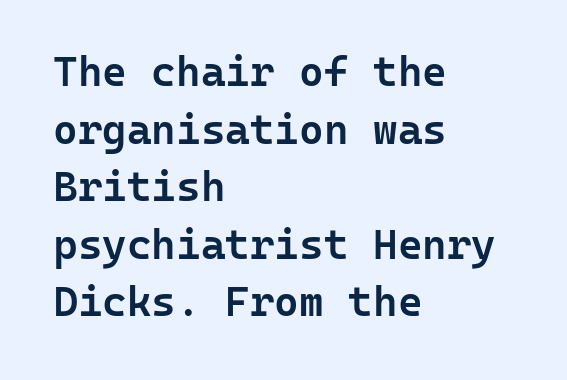
{"serif": "no", "italic": "no", "bold": "semi", "weight": "semibold", "width": "normal", "stroke_contrast": "low", "x_height": "medium", "monospaced": "yes", "underline": "no", "align": "left", "line_spacing": "normal", "line_spacing_ratio": 1.37, "letter_spacing": "normal", "letter_spacing_em": 0.0, "glyph_px": 42}
